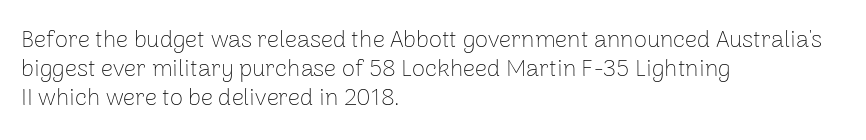
{"italic": "no", "bold": "no", "underline": "no", "align": "left", "line_spacing_ratio": 1.2, "letter_spacing": "normal", "letter_spacing_em": 0.0, "glyph_px": 24}
